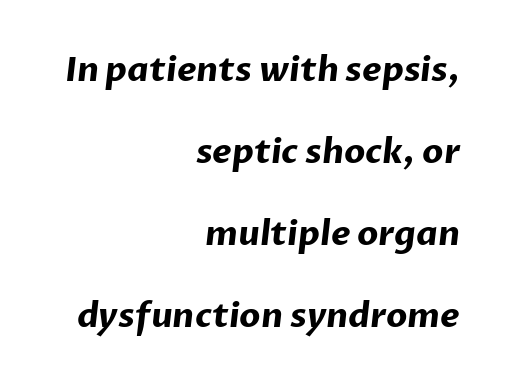
In terms of letterform style, serifs are entirely absent. This rendering features lettering with no underline. Students, this is bold: see how much ink each stroke carries. In CSS terms this would be text-align: right. These lines stand farther apart than default settings would place them. Characters follow at the spacing the type designer built in.
